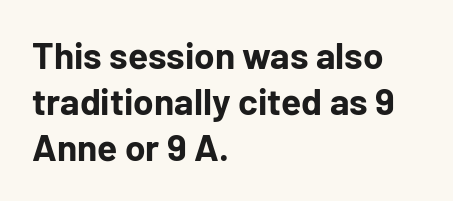
These lines are composed in type without serifs. You could not count columns in this text — the font is proportionally spaced. The paragraph has a hard left edge and a soft right edge. Standard letterfit; no display-style spreading of the glyphs. Emphasis by weight is at full strength: bold.
